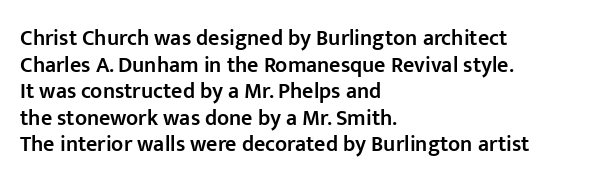
Q: Is the text bold? A: Semi-bold.
Q: Is the text italic (slanted)? A: No, it is upright.
Q: Is the text underlined? A: No.
Q: How is the paragraph aligned? A: Left-aligned.
Q: Is the spacing between letters normal or unusually wide? A: Normal.
